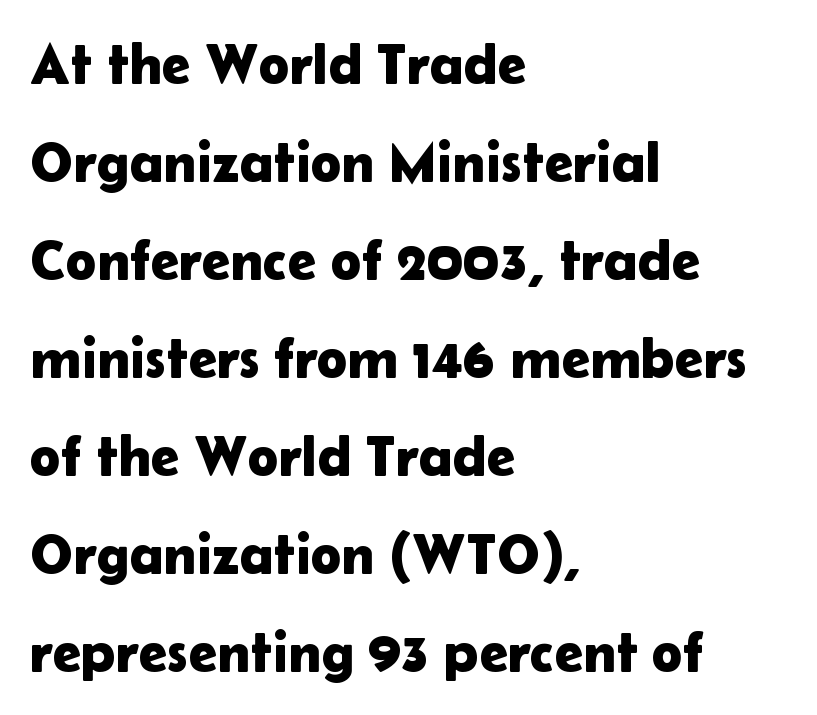
{"serif": "no", "italic": "no", "width": "normal", "stroke_contrast": "low", "x_height": "medium", "monospaced": "no", "underline": "no", "align": "left", "line_spacing": "normal", "line_spacing_ratio": 1.69, "letter_spacing": "normal", "letter_spacing_em": 0.0, "glyph_px": 58}
